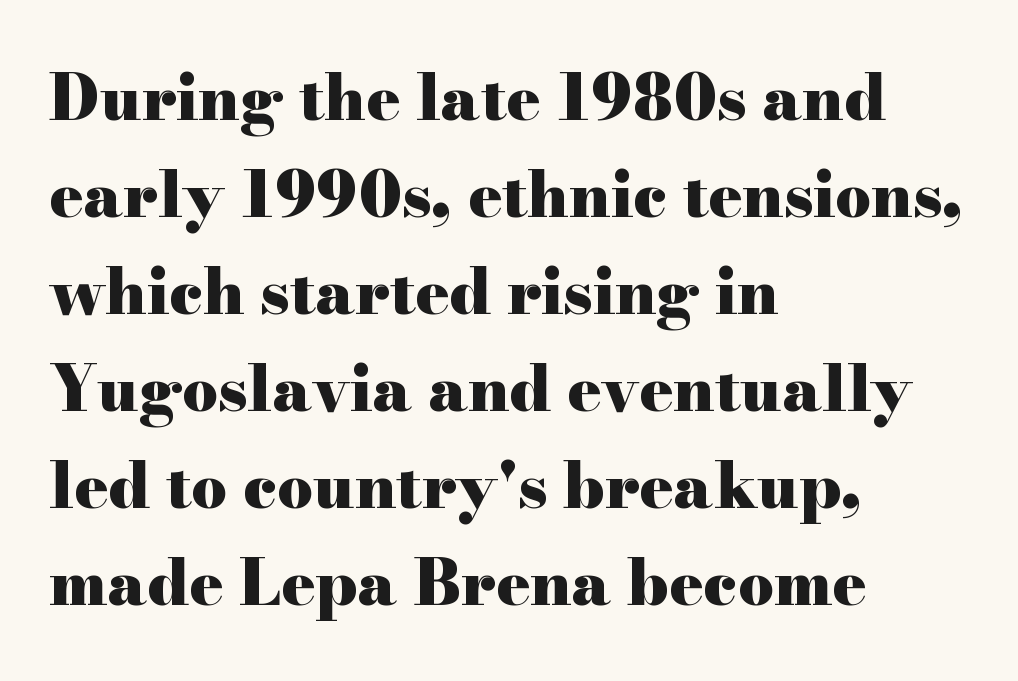
Q: Is the text bold? A: Yes.
Q: Is the text italic (slanted)? A: No, it is upright.
Q: Is the typeface a serif or a sans-serif typeface? A: Serif.
Q: Is the text underlined? A: No.
Q: How is the paragraph aligned? A: Left-aligned.
Q: Is the spacing between letters normal or unusually wide? A: Normal.
Q: Is the spacing between lines tight, normal or loose? A: Normal.
Q: Width (condensed, normal, or wide)? A: Wide.
Q: Stroke contrast? A: High.
Q: x-height? A: Small.
Q: Monospaced? A: No.
